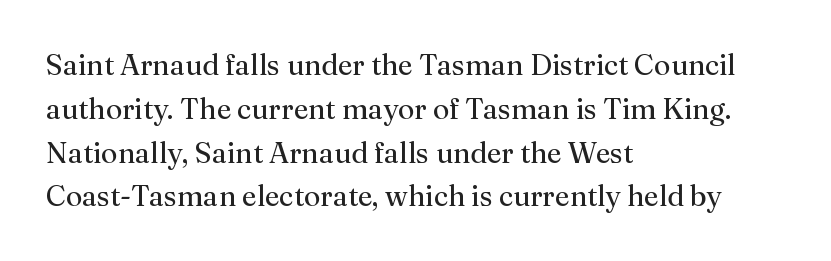
Q: Is the text bold? A: No.
Q: Is the text italic (slanted)? A: No, it is upright.
Q: Is the typeface a serif or a sans-serif typeface? A: Serif.
Q: Is the text underlined? A: No.
Q: How is the paragraph aligned? A: Left-aligned.
Q: Is the spacing between letters normal or unusually wide? A: Normal.
Q: Is the spacing between lines tight, normal or loose? A: Normal.
Q: Width (condensed, normal, or wide)? A: Normal.
Q: Stroke contrast? A: Medium.
Q: x-height? A: Medium.
Q: Monospaced? A: No.
